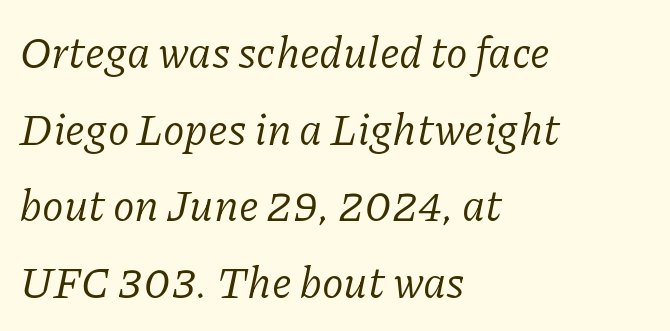
{"serif": "yes", "italic": "yes", "lean": "right", "slant_degrees": 11, "bold": "no", "weight": "regular", "width": "normal", "stroke_contrast": "low", "x_height": "medium", "monospaced": "no", "underline": "no", "align": "left", "line_spacing_ratio": 1.74, "letter_spacing": "normal", "letter_spacing_em": 0.0, "glyph_px": 44}
